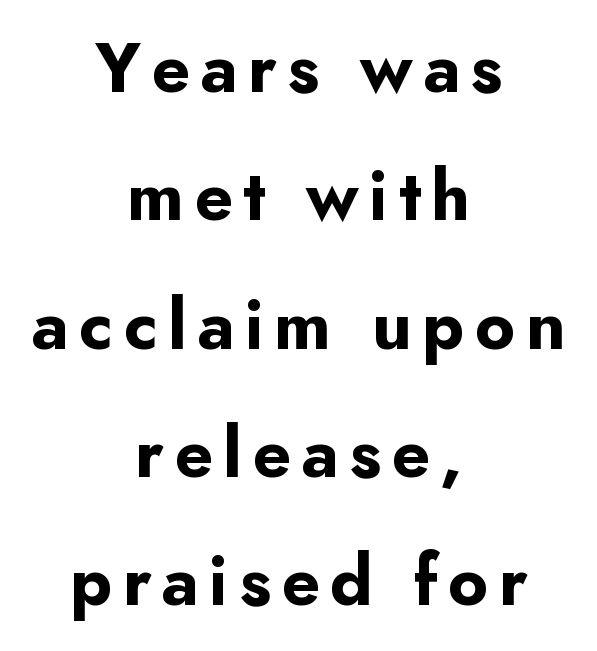
The type sits square on the baseline with zero lean. This is sans-serif lettering, the kind often seen on screens and signage. A dark, heavy texture on the line: the type is bold. The setting favours the middle, as headings and verse often do. Note the varied advance widths — an 'i' is clearly narrower than an 'm'.
